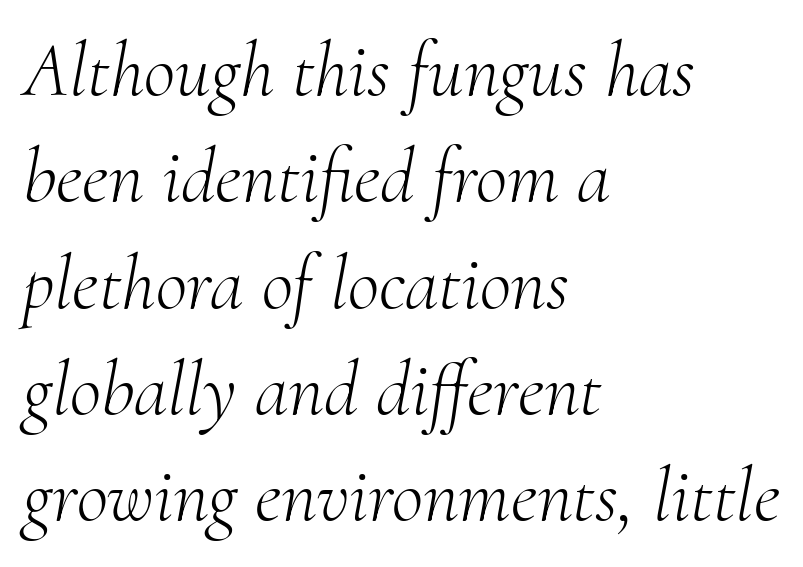
Q: Is the text bold? A: No.
Q: Is the text italic (slanted)? A: Yes, it leans right by about 10 degrees.
Q: Is the typeface a serif or a sans-serif typeface? A: Serif.
Q: Is the text underlined? A: No.
Q: How is the paragraph aligned? A: Left-aligned.
Q: Is the spacing between letters normal or unusually wide? A: Normal.
Q: Is the spacing between lines tight, normal or loose? A: Normal.
Q: Width (condensed, normal, or wide)? A: Normal.
Q: Stroke contrast? A: Medium.
Q: x-height? A: Small.
Q: Monospaced? A: No.
